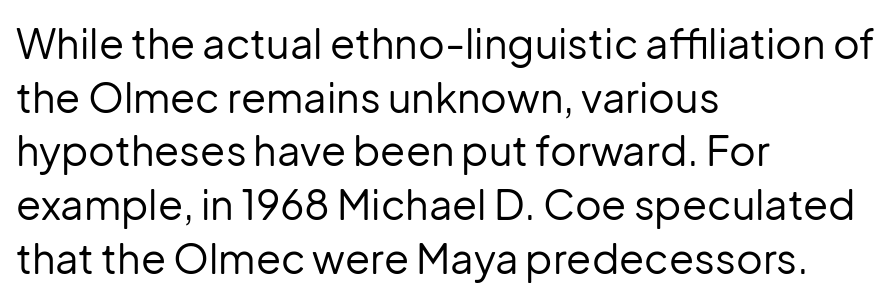
Q: Is the text bold? A: No.
Q: Is the text italic (slanted)? A: No, it is upright.
Q: Is the typeface a serif or a sans-serif typeface? A: Sans-serif.
Q: Is the text underlined? A: No.
Q: How is the paragraph aligned? A: Left-aligned.
Q: Is the spacing between letters normal or unusually wide? A: Normal.
Q: Is the spacing between lines tight, normal or loose? A: Normal.
Q: Width (condensed, normal, or wide)? A: Normal.
Q: Stroke contrast? A: Low.
Q: x-height? A: Medium.
Q: Monospaced? A: No.
